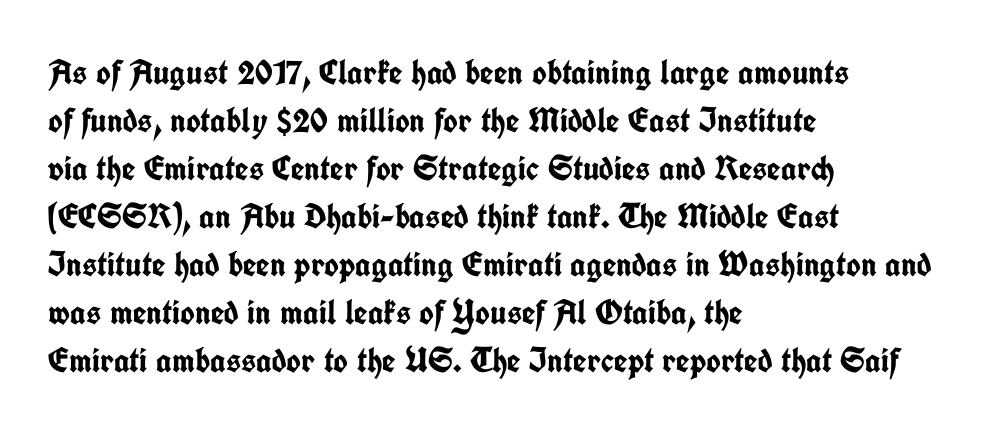
Q: Is the text bold? A: Yes.
Q: Is the text italic (slanted)? A: No, it is upright.
Q: Is the typeface a serif or a sans-serif typeface? A: Sans-serif.
Q: Is the text underlined? A: No.
Q: How is the paragraph aligned? A: Left-aligned.
Q: Is the spacing between letters normal or unusually wide? A: Normal.
Q: Is the spacing between lines tight, normal or loose? A: Normal.
Q: Width (condensed, normal, or wide)? A: Condensed.
Q: Stroke contrast? A: Low.
Q: x-height? A: Medium.
Q: Monospaced? A: No.
